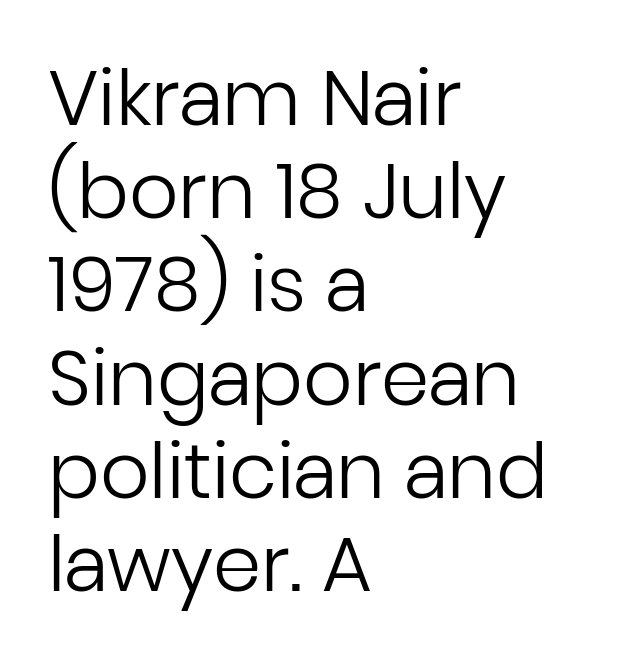
Quick note: underline off. A student would call this left alignment; a typographer would say flush left, rag right. The glyphs in this specimen are sans serif. Ascenders rise straight up at ninety degrees. Bold? No — there's no thickening of the strokes.
